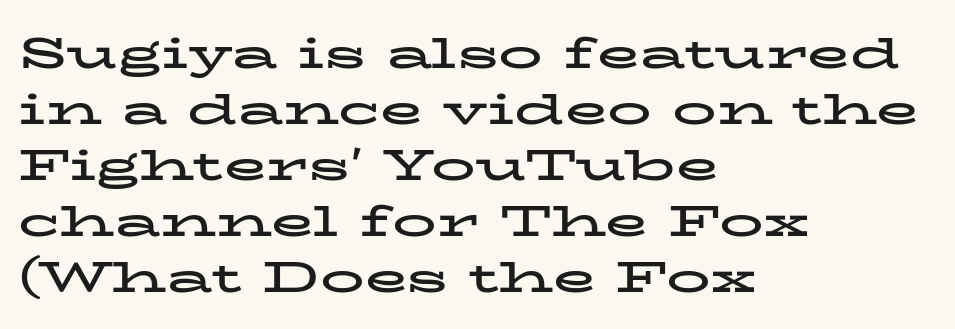
{"serif": "yes", "italic": "no", "bold": "yes", "weight": "bold", "width": "wide", "stroke_contrast": "low", "x_height": "medium", "monospaced": "no", "underline": "no", "align": "left", "line_spacing": "normal", "line_spacing_ratio": 1.27, "letter_spacing": "normal", "letter_spacing_em": 0.0, "glyph_px": 44}
